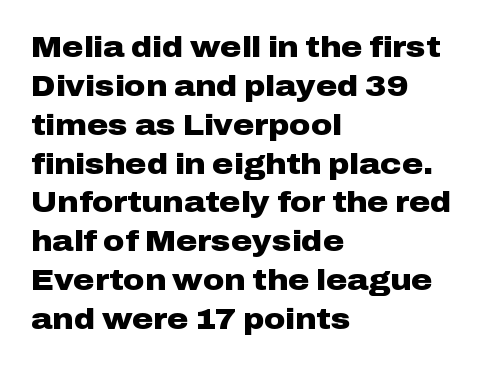
Q: Is the text bold? A: Yes.
Q: Is the text italic (slanted)? A: No, it is upright.
Q: Is the typeface a serif or a sans-serif typeface? A: Sans-serif.
Q: Is the text underlined? A: No.
Q: How is the paragraph aligned? A: Left-aligned.
Q: Is the spacing between letters normal or unusually wide? A: Normal.
Q: Is the spacing between lines tight, normal or loose? A: Normal.
Q: Width (condensed, normal, or wide)? A: Wide.
Q: Stroke contrast? A: Low.
Q: x-height? A: Medium.
Q: Monospaced? A: No.
